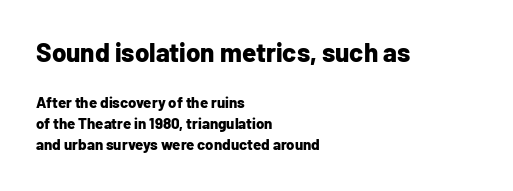
{"italic": "no", "bold": "yes", "underline": "no", "align": "left", "line_spacing": "normal", "line_spacing_ratio": 1.4, "letter_spacing": "normal", "letter_spacing_em": 0.0, "larger_block": "first", "size_ratio": 1.73, "glyph_px": 26}
